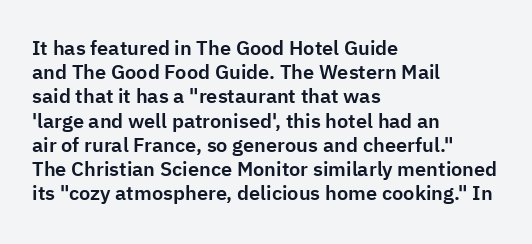
If you drew a line through each stem, it would be perfectly vertical. The line texture is even and compact thanks to regular tracking. Which margin do the lines hug? The left one — the right edge is uneven. Letters rest on an invisible, unmarked baseline.
